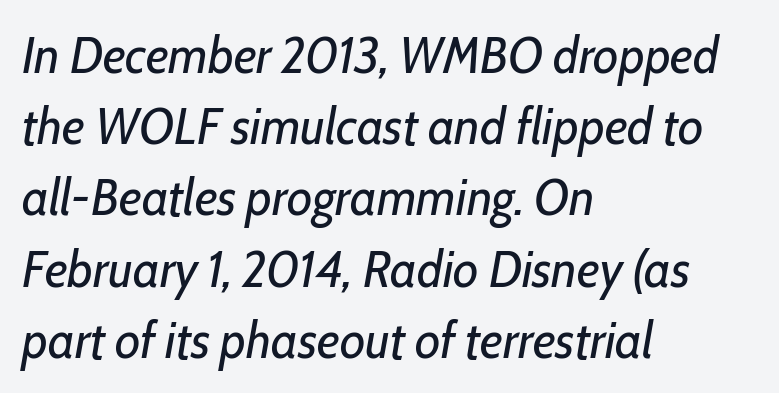
The image shows 52 px regular-weight, condensed type, italic (leaning right); set left-aligned, normal line spacing (1.37x), normal letter spacing, not underlined; low stroke contrast and a medium x-height.
